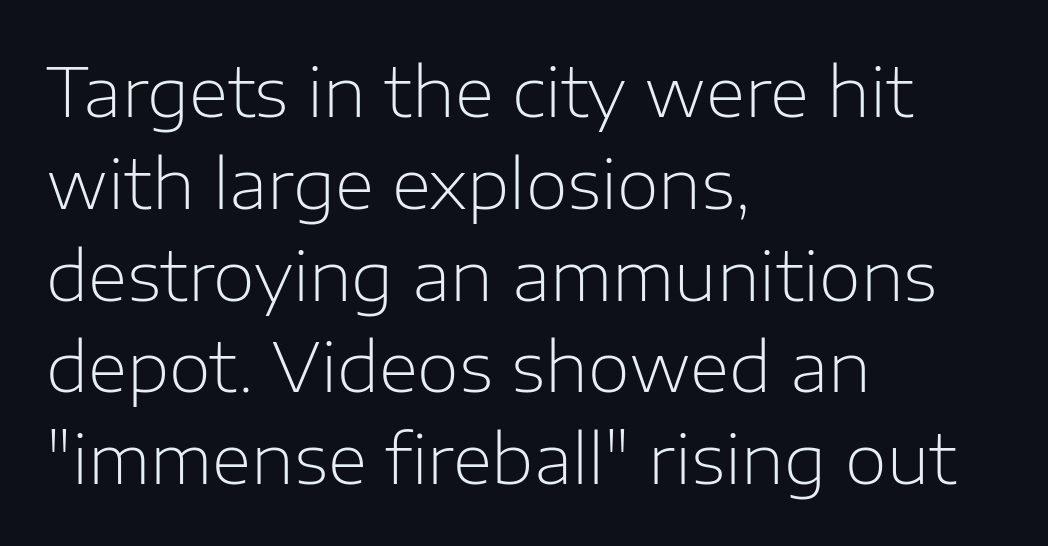
The image shows 68 px light sans-serif type, upright; set left-aligned, normal line spacing (1.35x), normal letter spacing, not underlined; low stroke contrast and a medium x-height.
